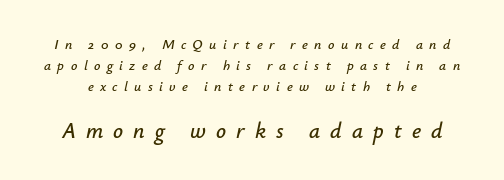
The image shows 22 px text type, italic (leaning right); set normal line spacing (1.49x), unusually wide letter spacing (+0.46 em), not underlined; the second (bottom) block is 1.57x larger.
